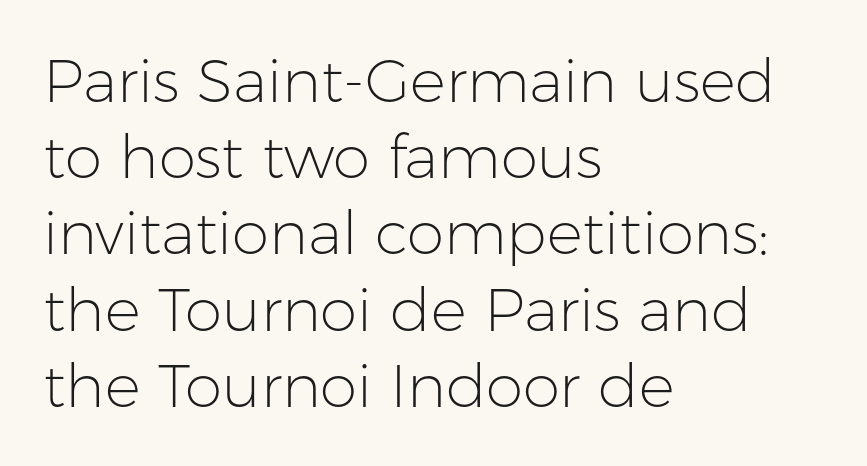
Q: Is the text bold? A: No.
Q: Is the text italic (slanted)? A: No, it is upright.
Q: Is the typeface a serif or a sans-serif typeface? A: Sans-serif.
Q: Is the text underlined? A: No.
Q: How is the paragraph aligned? A: Left-aligned.
Q: Is the spacing between letters normal or unusually wide? A: Normal.
Q: Is the spacing between lines tight, normal or loose? A: Normal.
Q: Width (condensed, normal, or wide)? A: Normal.
Q: Stroke contrast? A: Low.
Q: x-height? A: Medium.
Q: Monospaced? A: No.
